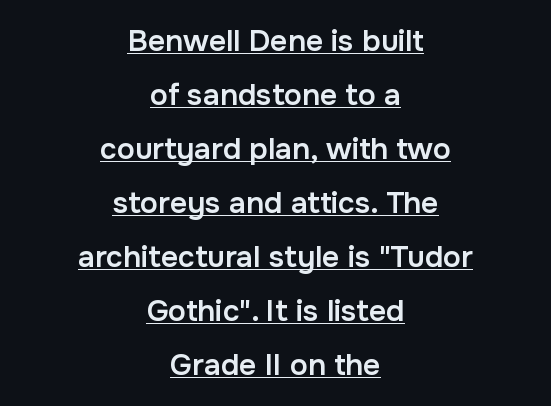
Q: Is the text bold? A: Semi-bold.
Q: Is the text italic (slanted)? A: No, it is upright.
Q: Is the typeface a serif or a sans-serif typeface? A: Sans-serif.
Q: Is the text underlined? A: Yes.
Q: How is the paragraph aligned? A: Centered.
Q: Is the spacing between letters normal or unusually wide? A: Normal.
Q: Width (condensed, normal, or wide)? A: Normal.
Q: Stroke contrast? A: Low.
Q: x-height? A: Medium.
Q: Monospaced? A: No.
